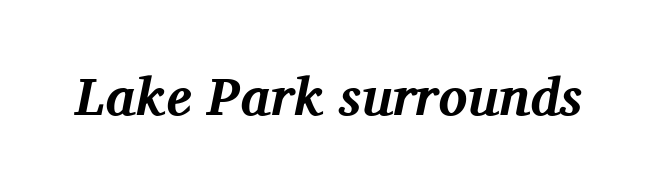
{"serif": "yes", "italic": "yes", "lean": "right", "slant_degrees": 11, "bold": "yes", "weight": "bold", "width": "normal", "stroke_contrast": "medium", "x_height": "medium", "monospaced": "no", "underline": "no", "letter_spacing": "normal", "letter_spacing_em": 0.0, "glyph_px": 54}
